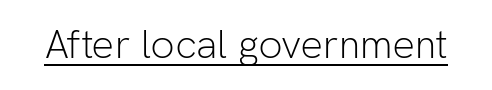
Q: Is the text bold? A: No.
Q: Is the text italic (slanted)? A: No, it is upright.
Q: Is the typeface a serif or a sans-serif typeface? A: Sans-serif.
Q: Is the text underlined? A: Yes.
Q: Is the spacing between letters normal or unusually wide? A: Normal.
Q: Width (condensed, normal, or wide)? A: Normal.
Q: Stroke contrast? A: Low.
Q: x-height? A: Medium.
Q: Monospaced? A: No.
